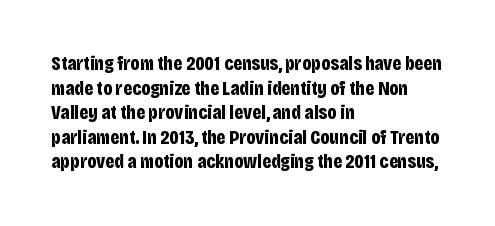
{"italic": "no", "bold": "yes", "underline": "no", "align": "left", "line_spacing_ratio": 1.23, "letter_spacing": "normal", "letter_spacing_em": 0.0, "glyph_px": 20}
